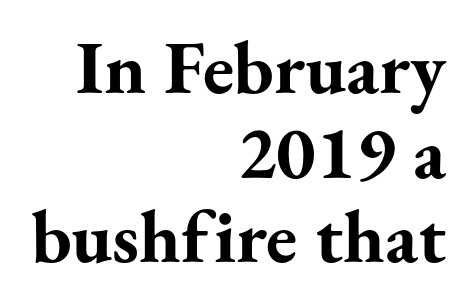
{"serif": "yes", "italic": "no", "bold": "yes", "weight": "bold", "width": "normal", "stroke_contrast": "medium", "x_height": "small", "monospaced": "no", "underline": "no", "align": "right", "line_spacing": "tight", "line_spacing_ratio": 1.13, "letter_spacing": "normal", "letter_spacing_em": 0.0, "glyph_px": 75}
